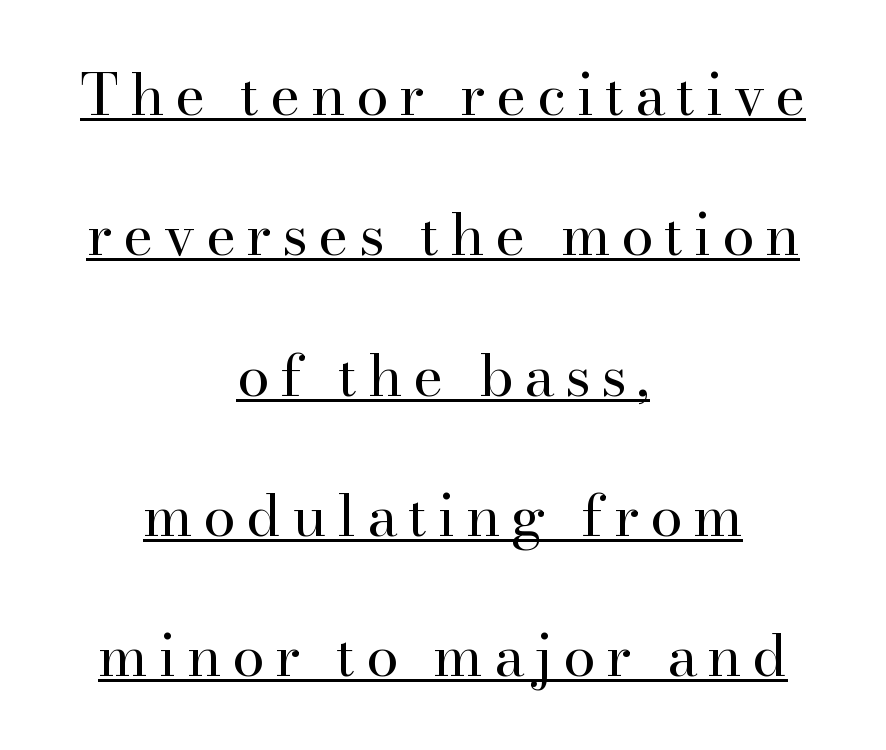
These lines are composed in type with serifs. Vertical strokes here are truly vertical. Has an underline been added? It has. Heft: none added — not bold. Think of a printed novel: that variable character pitch is what you see here. This sample trades compactness for vertical openness between lines.
